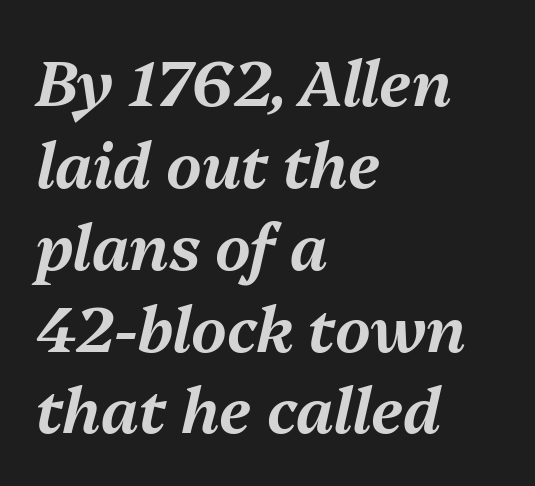
The image shows 62 px text type, italic (leaning right); set left-aligned, normal line spacing (1.32x), normal letter spacing, not underlined; medium stroke contrast and a medium x-height.
